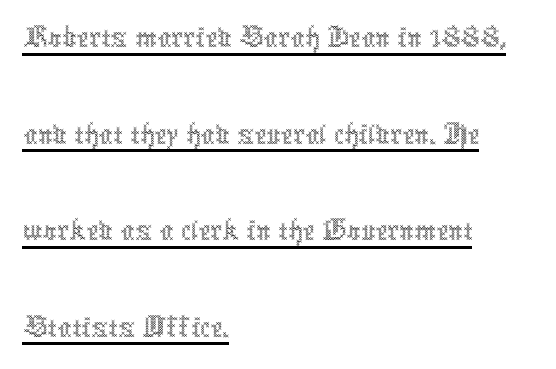
Glance below the letters and you will spot a drawn line. Leading matches the norm, producing a regular column. The font sits on the lighter half of the weight spectrum, regular included. Does extra space separate the letters? No, they use regular spacing.
